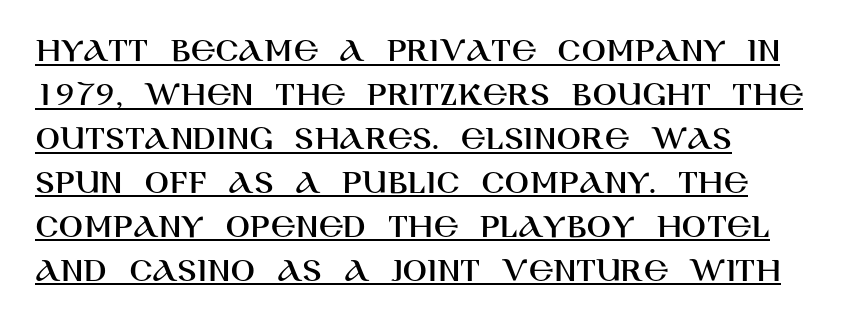
{"serif": "no", "italic": "no", "width": "normal", "stroke_contrast": "high", "x_height": "large", "monospaced": "no", "underline": "yes", "align": "left", "line_spacing_ratio": 1.22, "letter_spacing": "normal", "letter_spacing_em": 0.0, "glyph_px": 36}
